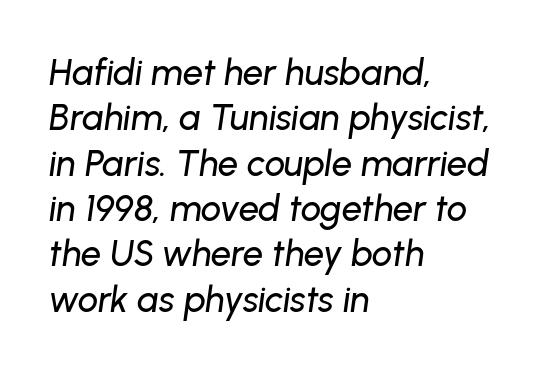
Q: Is the text italic (slanted)? A: Yes, it leans right by about 8 degrees.
Q: Is the text underlined? A: No.
Q: How is the paragraph aligned? A: Left-aligned.
Q: Is the spacing between letters normal or unusually wide? A: Normal.
Q: Is the spacing between lines tight, normal or loose? A: Normal.
Q: Width (condensed, normal, or wide)? A: Normal.
Q: Stroke contrast? A: Low.
Q: x-height? A: Medium.
Q: Monospaced? A: No.
